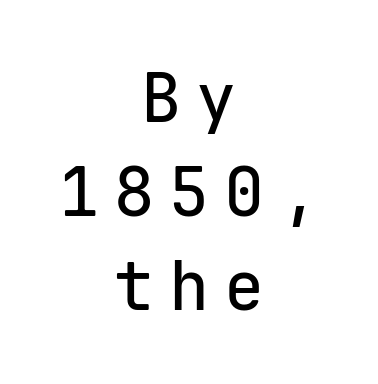
{"serif": "no", "italic": "no", "width": "normal", "stroke_contrast": "low", "x_height": "medium", "monospaced": "yes", "underline": "no", "align": "center", "line_spacing": "normal", "line_spacing_ratio": 1.4, "letter_spacing": "wide", "letter_spacing_em": 0.22, "glyph_px": 67}
